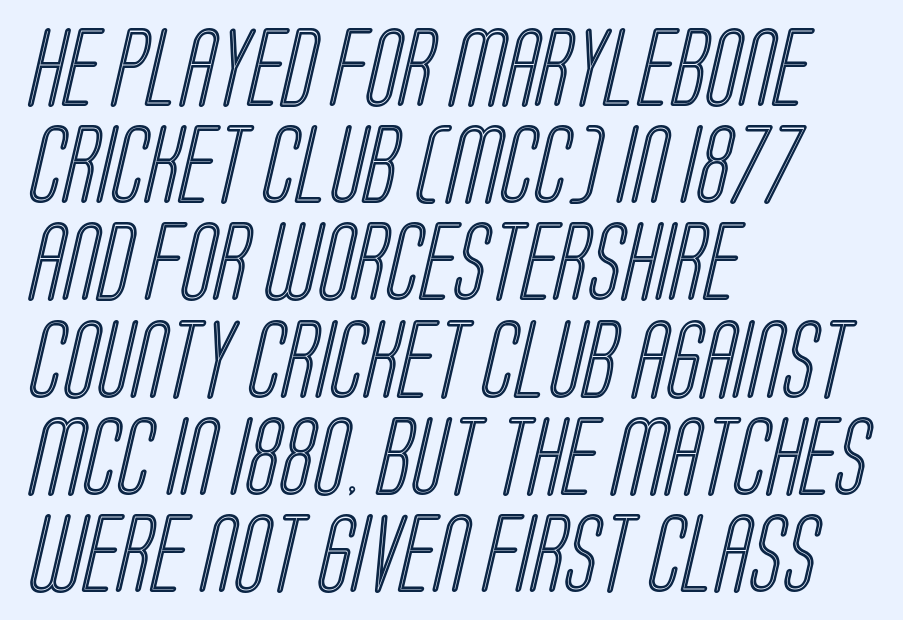
{"width": "condensed", "x_height": "large", "monospaced": "no", "underline": "no", "align": "left", "line_spacing_ratio": 1.23, "letter_spacing": "normal", "letter_spacing_em": 0.0, "glyph_px": 79}
